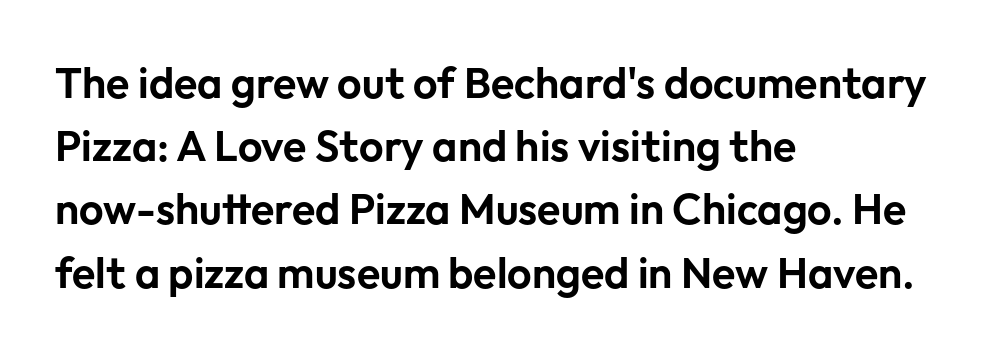
The image shows 43 px sans-serif type, upright; set left-aligned, normal line spacing (1.47x), normal letter spacing, not underlined; low stroke contrast and a medium x-height.
